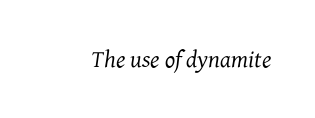
The image shows 24 px text type, italic (leaning right); set normal letter spacing, not underlined.
